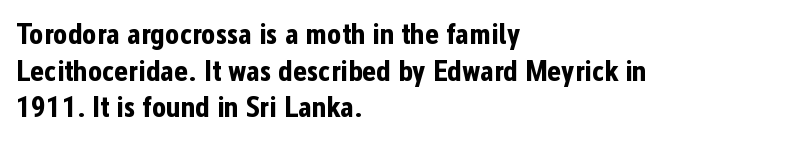
{"serif": "no", "italic": "no", "bold": "yes", "weight": "bold", "width": "condensed", "stroke_contrast": "low", "x_height": "medium", "monospaced": "no", "underline": "no", "align": "left", "line_spacing_ratio": 1.22, "letter_spacing": "normal", "letter_spacing_em": 0.0, "glyph_px": 30}
